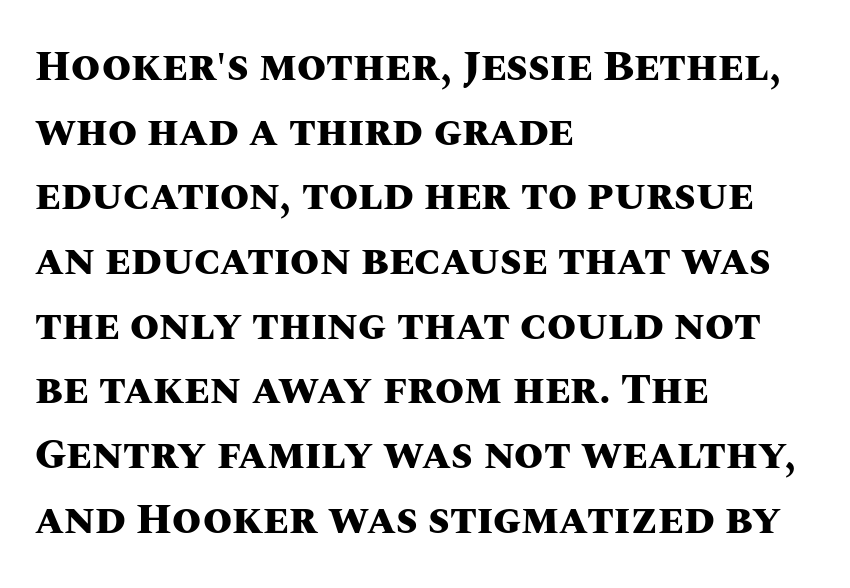
{"italic": "no", "bold": "yes", "weight": "heavy", "width": "normal", "stroke_contrast": "medium", "x_height": "large", "monospaced": "no", "underline": "no", "align": "left", "line_spacing": "normal", "line_spacing_ratio": 1.54, "letter_spacing": "normal", "letter_spacing_em": 0.0, "glyph_px": 42}
